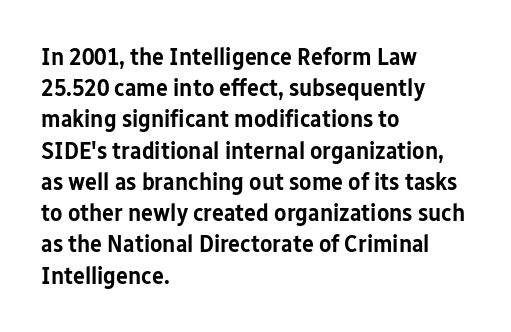
The image shows 25 px text type, upright; set left-aligned, normal line spacing (1.25x), normal letter spacing, not underlined.
